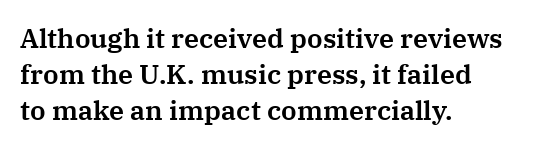
A normal amount of white space separates one row of letters from the next. Rendered with straight, roman letterforms. Rule under the text: the space is simply empty. Glyph-to-glyph distance matches everyday printed text. Horizontal alignment here is leftward, the default for most running prose.
